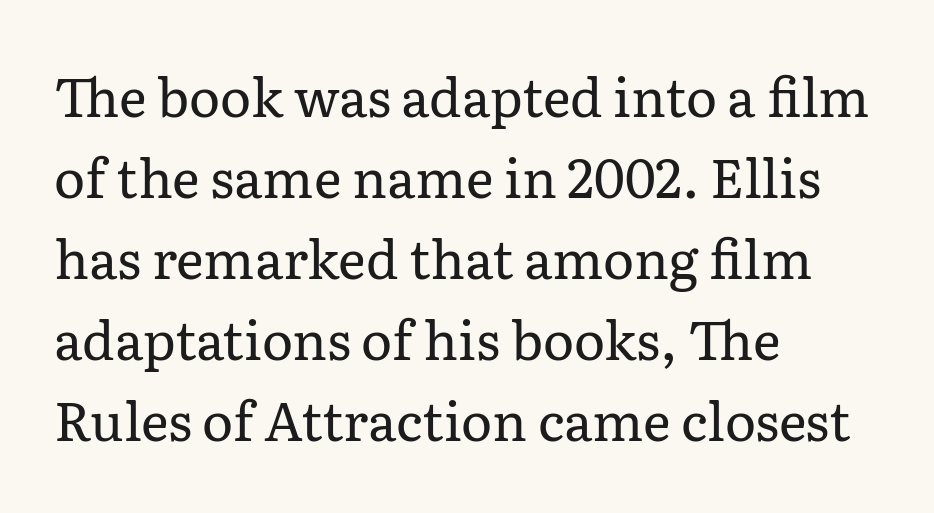
The paragraph shown leans on its left margin. Whoever set this chose a conventional vertical rhythm. Here the glyphs are tracked normally, forming tight word shapes. Each letter keeps its own natural width here, so spacing adapts to shape. The characters display serif detailing at their extremities. The typeface has the unassuming heft of standard copy or less.
